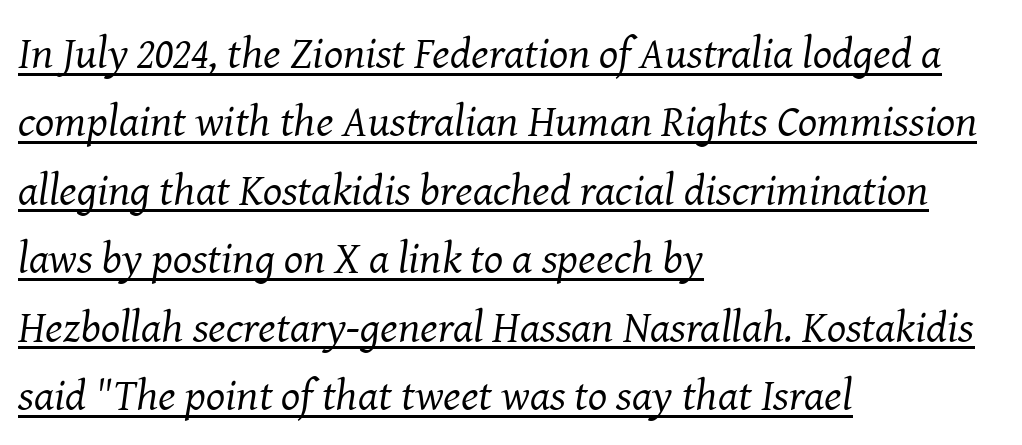
Q: Is the text bold? A: No.
Q: Is the text italic (slanted)? A: Yes, it leans right by about 8 degrees.
Q: Is the typeface a serif or a sans-serif typeface? A: Serif.
Q: Is the text underlined? A: Yes.
Q: How is the paragraph aligned? A: Left-aligned.
Q: Is the spacing between letters normal or unusually wide? A: Normal.
Q: Is the spacing between lines tight, normal or loose? A: Normal.
Q: Width (condensed, normal, or wide)? A: Normal.
Q: Stroke contrast? A: Medium.
Q: x-height? A: Medium.
Q: Monospaced? A: No.
